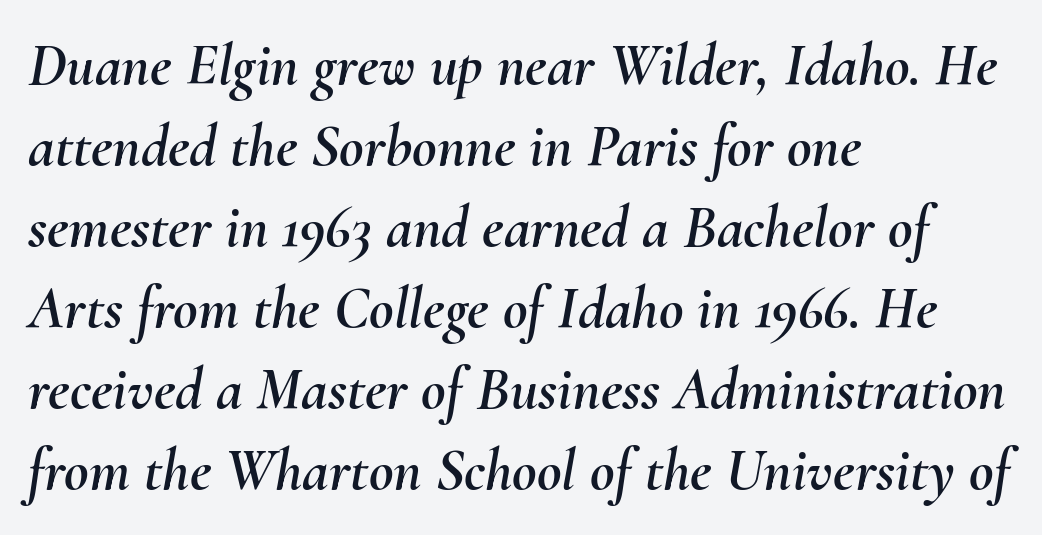
The image shows 60 px text type, italic (leaning right); set left-aligned, normal line spacing (1.35x), normal letter spacing, not underlined; medium stroke contrast and a small x-height.
